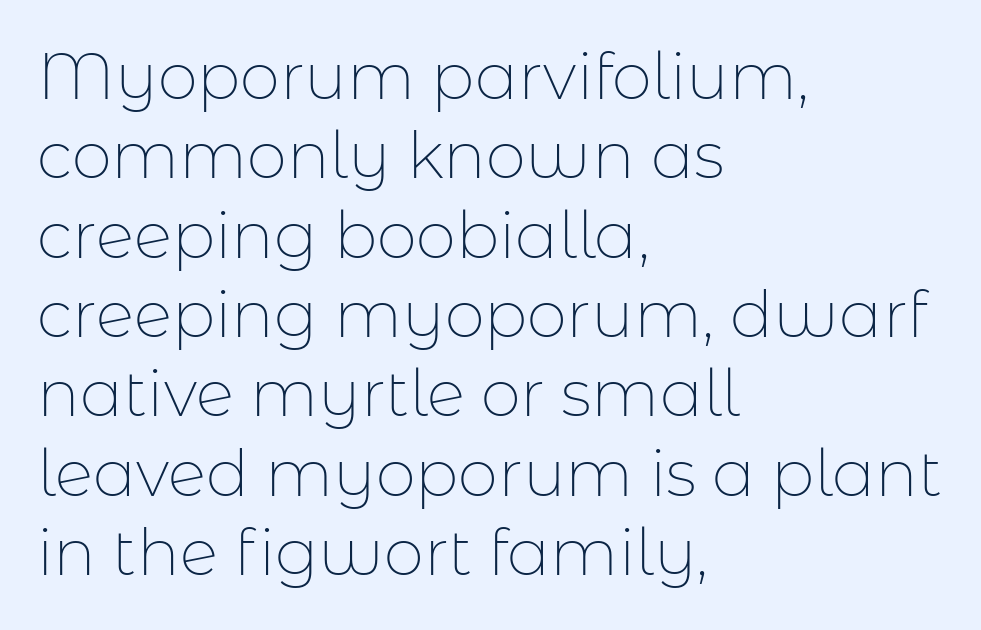
Q: Is the text bold? A: No.
Q: Is the text italic (slanted)? A: No, it is upright.
Q: Is the typeface a serif or a sans-serif typeface? A: Sans-serif.
Q: Is the text underlined? A: No.
Q: How is the paragraph aligned? A: Left-aligned.
Q: Is the spacing between letters normal or unusually wide? A: Normal.
Q: Width (condensed, normal, or wide)? A: Normal.
Q: Stroke contrast? A: Low.
Q: x-height? A: Medium.
Q: Monospaced? A: No.
